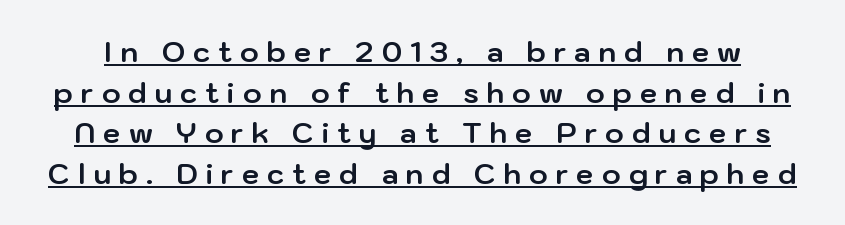
Q: Is the text bold? A: Yes.
Q: Is the text italic (slanted)? A: No, it is upright.
Q: Is the typeface a serif or a sans-serif typeface? A: Sans-serif.
Q: Is the text underlined? A: Yes.
Q: Is the spacing between letters normal or unusually wide? A: Unusually wide.
Q: Is the spacing between lines tight, normal or loose? A: Normal.
Q: Width (condensed, normal, or wide)? A: Normal.
Q: Stroke contrast? A: Low.
Q: x-height? A: Medium.
Q: Monospaced? A: No.
